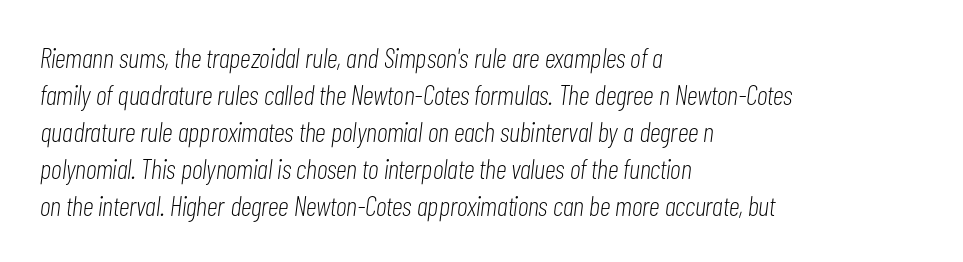
Q: Is the text bold? A: No.
Q: Is the text italic (slanted)? A: Yes, it leans right by about 7 degrees.
Q: Is the text underlined? A: No.
Q: How is the paragraph aligned? A: Left-aligned.
Q: Is the spacing between letters normal or unusually wide? A: Normal.
Q: Is the spacing between lines tight, normal or loose? A: Normal.
Q: Width (condensed, normal, or wide)? A: Condensed.
Q: Stroke contrast? A: Low.
Q: x-height? A: Medium.
Q: Monospaced? A: No.
